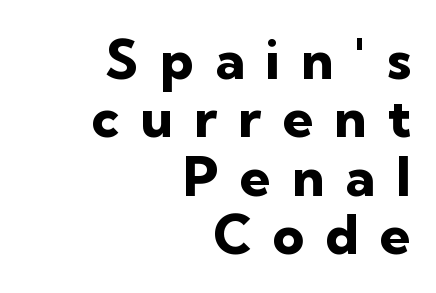
Each new line begins almost immediately beneath the previous one. Regarding serifs, this sample does without them. The rendering uses a bold face; every stroke is thick and dark. This sample uses an upright cut, with every glyph sitting square on the baseline. These lines are rendered in a variable-pitch font. The words here are not underlined.
